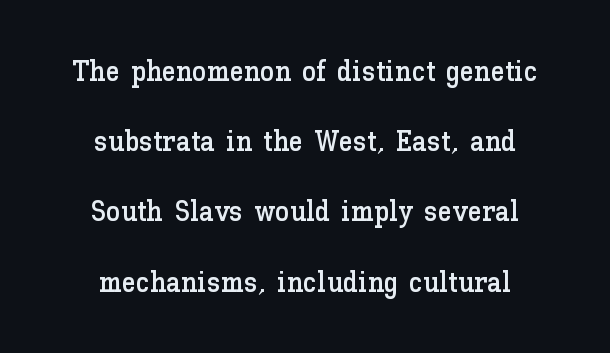
What stands out about the letter spacing? Nothing — it is the standard amount. The letters advance in unequal steps, a hallmark of proportional type. Underlining? Definitely not there. In terms of posture, this sample is upright. Caption: multi-line text, centered on the measure.
